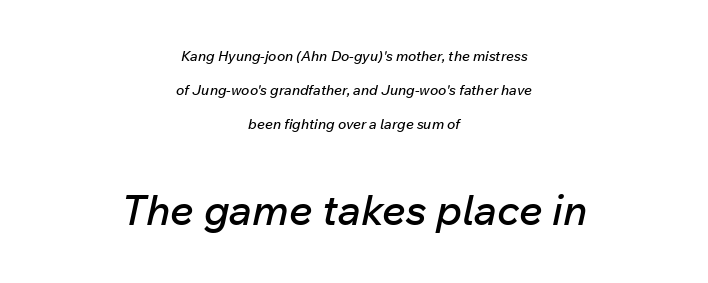
Q: Is the text italic (slanted)? A: Yes, it leans right by about 12 degrees.
Q: Is the text underlined? A: No.
Q: How is the paragraph aligned? A: Centered.
Q: Is the spacing between letters normal or unusually wide? A: Normal.
Q: Is the spacing between lines tight, normal or loose? A: Loose.
Q: Which block of text is set in a larger size, the first (top) or the second (bottom)? A: The second (bottom) one.
Q: Width (condensed, normal, or wide)? A: Normal.
Q: Stroke contrast? A: Low.
Q: x-height? A: Medium.
Q: Monospaced? A: No.
